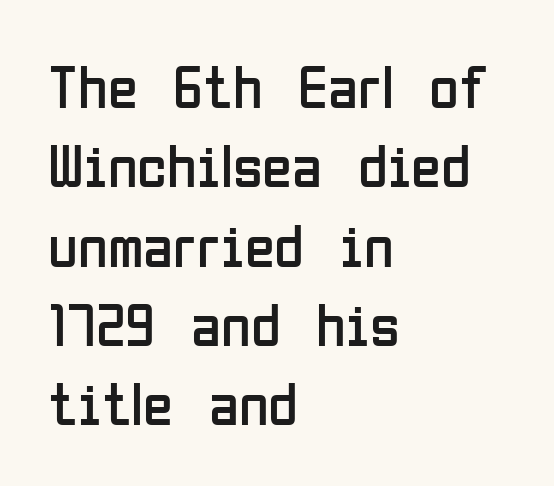
The compositor pushed each line to the left boundary. Descender tails drop into unmarked territory. The letters advance in unequal steps, a hallmark of proportional type. Line spacing here is normal. In terms of letterspacing, this is plain default setting.
